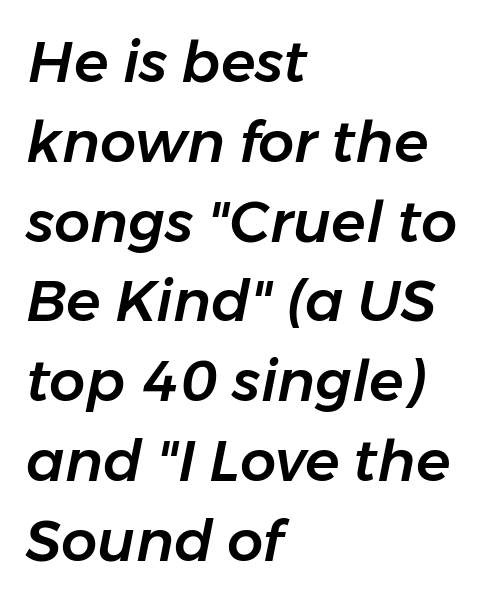
Q: Is the text italic (slanted)? A: Yes, it leans right by about 11 degrees.
Q: Is the text underlined? A: No.
Q: How is the paragraph aligned? A: Left-aligned.
Q: Is the spacing between letters normal or unusually wide? A: Normal.
Q: Is the spacing between lines tight, normal or loose? A: Normal.
Q: Width (condensed, normal, or wide)? A: Normal.
Q: Stroke contrast? A: Low.
Q: x-height? A: Medium.
Q: Monospaced? A: No.
